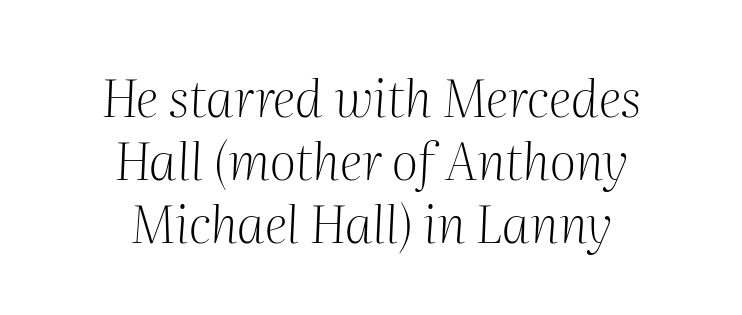
The lines are quadded center. Quick note: underline off. Observe the ordinary spacing: letters are neighbours, not strangers. Look at the bottom of the vertical strokes: they flare into serifs here. The rendering uses natural spacing where letterforms have individual widths.
